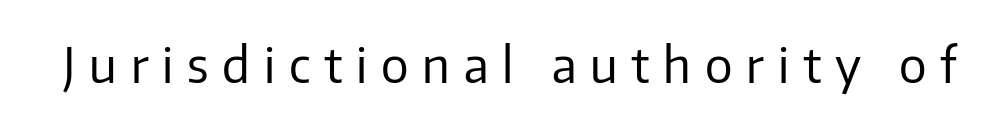
Q: Is the text bold? A: No.
Q: Is the text italic (slanted)? A: No, it is upright.
Q: Is the typeface a serif or a sans-serif typeface? A: Sans-serif.
Q: Is the text underlined? A: No.
Q: Is the spacing between letters normal or unusually wide? A: Unusually wide.
Q: Width (condensed, normal, or wide)? A: Normal.
Q: Stroke contrast? A: Low.
Q: x-height? A: Medium.
Q: Monospaced? A: No.
